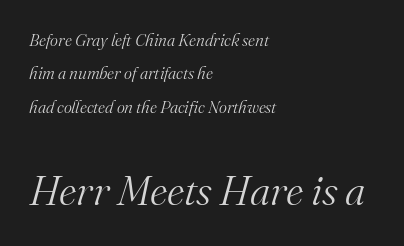
Q: Is the text bold? A: No.
Q: Is the text italic (slanted)? A: Yes, it leans right by about 16 degrees.
Q: Is the typeface a serif or a sans-serif typeface? A: Serif.
Q: Is the text underlined? A: No.
Q: How is the paragraph aligned? A: Left-aligned.
Q: Is the spacing between letters normal or unusually wide? A: Normal.
Q: Is the spacing between lines tight, normal or loose? A: Loose.
Q: Which block of text is set in a larger size, the first (top) or the second (bottom)? A: The second (bottom) one.
Q: Width (condensed, normal, or wide)? A: Normal.
Q: Stroke contrast? A: Medium.
Q: x-height? A: Small.
Q: Monospaced? A: No.
